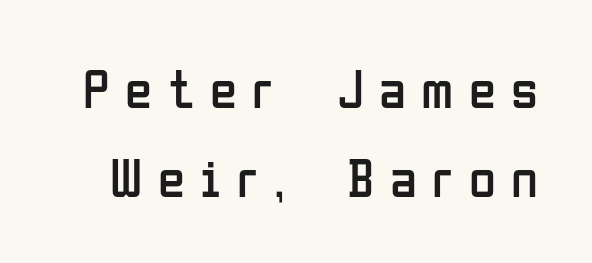
{"serif": "no", "italic": "no", "bold": "no", "weight": "regular", "width": "condensed", "stroke_contrast": "low", "x_height": "medium", "monospaced": "no", "underline": "no", "line_spacing": "normal", "line_spacing_ratio": 1.62, "letter_spacing": "wide", "letter_spacing_em": 0.28, "glyph_px": 55}
